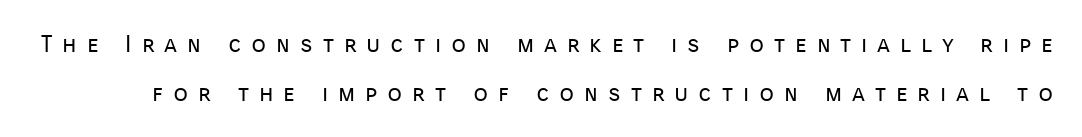
{"italic": "no", "bold": "no", "underline": "no", "line_spacing": "loose", "line_spacing_ratio": 2.03, "letter_spacing": "wide", "letter_spacing_em": 0.41, "glyph_px": 24}
